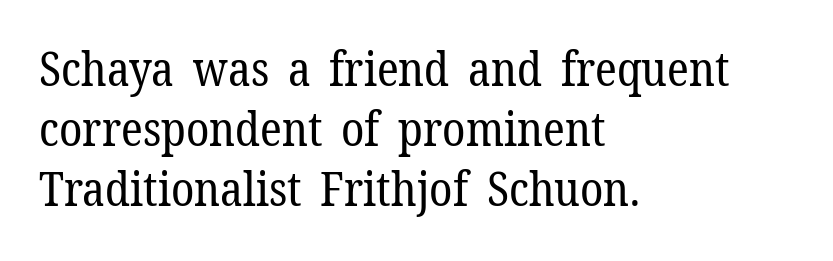
The image shows 47 px regular-weight serif type, upright; set left-aligned, normal line spacing (1.28x), normal letter spacing, not underlined; low stroke contrast and a medium x-height.
